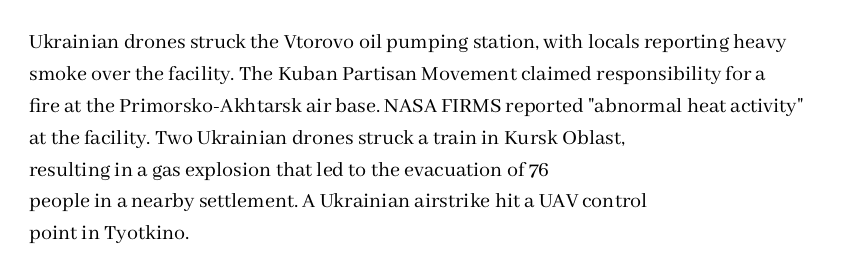
This sample uses an upright cut, with every glyph sitting square on the baseline. Check the space under the baseline: it is left empty. These lines are set flush left with a ragged right edge. Weight: not bold — regular or lighter.
